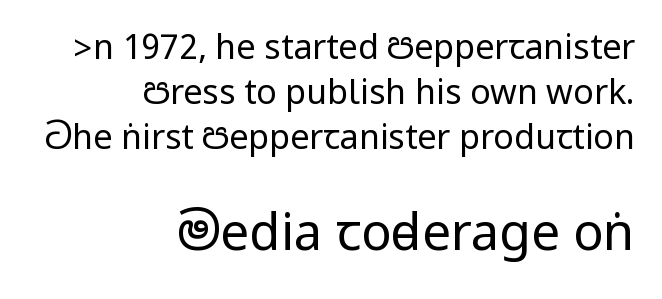
The image shows 51 px regular-weight, condensed sans-serif type, upright; set right-aligned, normal line spacing (1.33x), normal letter spacing, not underlined; the second (bottom) block is 1.5x larger; low stroke contrast.
